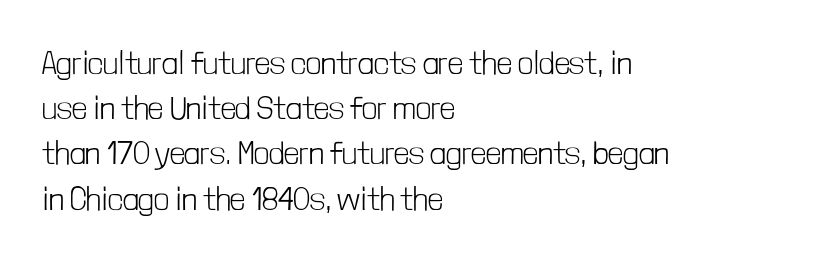
{"serif": "no", "italic": "no", "bold": "no", "weight": "light", "width": "condensed", "stroke_contrast": "low", "x_height": "medium", "monospaced": "no", "underline": "no", "align": "left", "line_spacing": "normal", "line_spacing_ratio": 1.37, "letter_spacing": "normal", "letter_spacing_em": 0.0, "glyph_px": 33}
